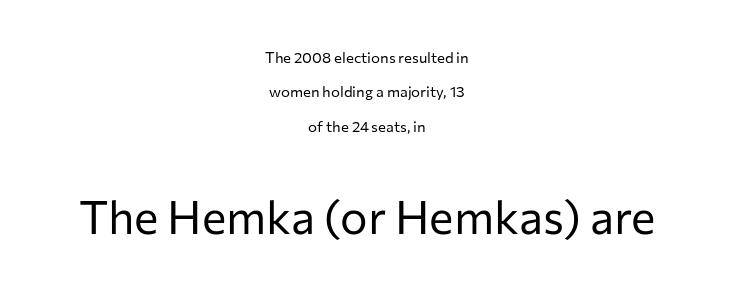
The image shows 46 px regular-weight sans-serif type, upright; set centered, loose line spacing (2.29x), normal letter spacing, not underlined; the second (bottom) block is 3.07x larger; low stroke contrast and a medium x-height.
